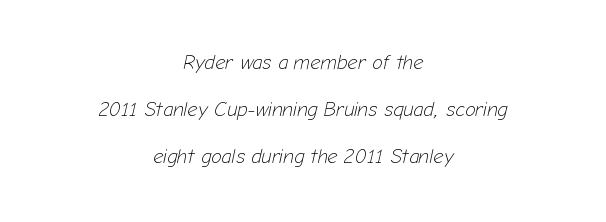
The image shows 20 px text type, italic (leaning right); set centered, loose line spacing (2.35x), normal letter spacing, not underlined.
